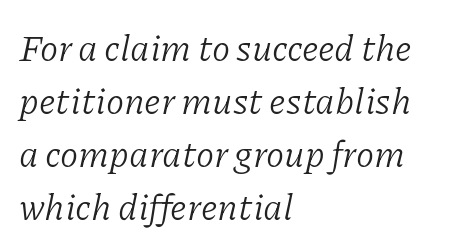
Q: Is the text bold? A: No.
Q: Is the text italic (slanted)? A: Yes, it leans right by about 11 degrees.
Q: Is the typeface a serif or a sans-serif typeface? A: Serif.
Q: Is the text underlined? A: No.
Q: How is the paragraph aligned? A: Left-aligned.
Q: Is the spacing between letters normal or unusually wide? A: Normal.
Q: Is the spacing between lines tight, normal or loose? A: Normal.
Q: Width (condensed, normal, or wide)? A: Normal.
Q: Stroke contrast? A: Low.
Q: x-height? A: Medium.
Q: Monospaced? A: No.
